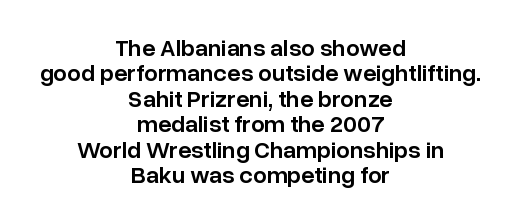
Q: Is the text bold? A: Semi-bold.
Q: Is the text italic (slanted)? A: No, it is upright.
Q: Is the text underlined? A: No.
Q: How is the paragraph aligned? A: Centered.
Q: Is the spacing between letters normal or unusually wide? A: Normal.
Q: Is the spacing between lines tight, normal or loose? A: Tight.
